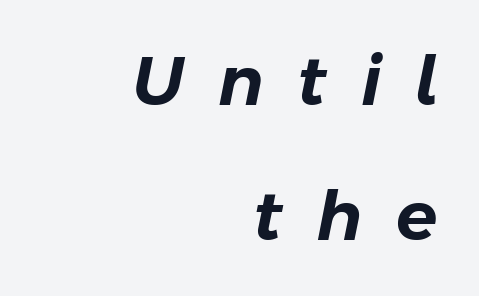
Q: Is the text italic (slanted)? A: Yes, it leans right by about 11 degrees.
Q: Is the text underlined? A: No.
Q: How is the paragraph aligned? A: Right-aligned.
Q: Is the spacing between letters normal or unusually wide? A: Unusually wide.
Q: Is the spacing between lines tight, normal or loose? A: Loose.
Q: Width (condensed, normal, or wide)? A: Normal.
Q: Stroke contrast? A: Low.
Q: x-height? A: Medium.
Q: Monospaced? A: No.
